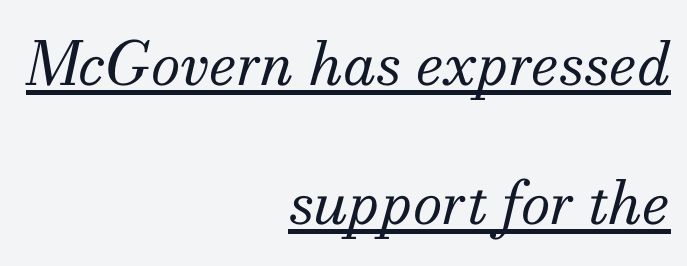
{"serif": "yes", "italic": "yes", "lean": "right", "slant_degrees": 13, "bold": "no", "weight": "regular", "width": "normal", "stroke_contrast": "medium", "x_height": "small", "monospaced": "no", "underline": "yes", "align": "right", "line_spacing": "loose", "line_spacing_ratio": 2.32, "letter_spacing": "normal", "letter_spacing_em": 0.0, "glyph_px": 60}
